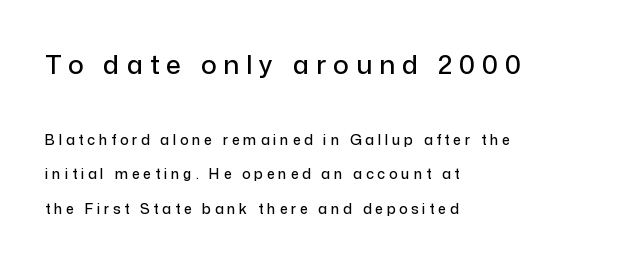
{"italic": "no", "underline": "no", "align": "left", "line_spacing": "loose", "line_spacing_ratio": 2.44, "letter_spacing": "wide", "letter_spacing_em": 0.27, "larger_block": "first", "size_ratio": 1.86, "glyph_px": 26}
